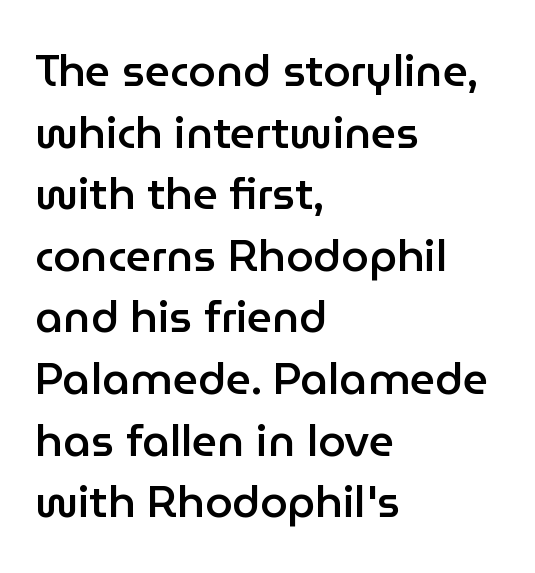
The image shows 44 px semibold sans-serif type, upright; set left-aligned, normal line spacing (1.4x), normal letter spacing, not underlined; low stroke contrast and a medium x-height.
